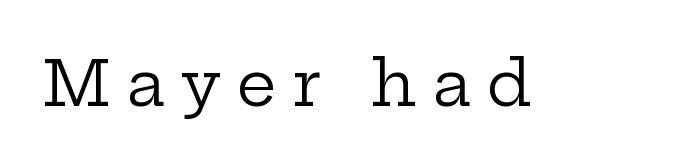
{"serif": "yes", "italic": "no", "bold": "no", "weight": "regular", "width": "wide", "stroke_contrast": "low", "x_height": "medium", "monospaced": "no", "underline": "no", "letter_spacing": "wide", "letter_spacing_em": 0.25, "glyph_px": 63}
